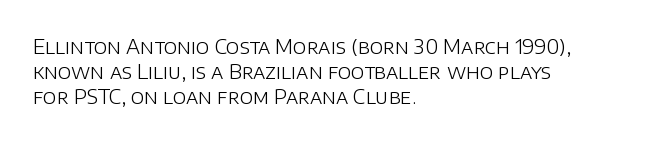
{"italic": "no", "bold": "no", "underline": "no", "align": "left", "line_spacing_ratio": 1.24, "letter_spacing": "normal", "letter_spacing_em": 0.0, "glyph_px": 20}
